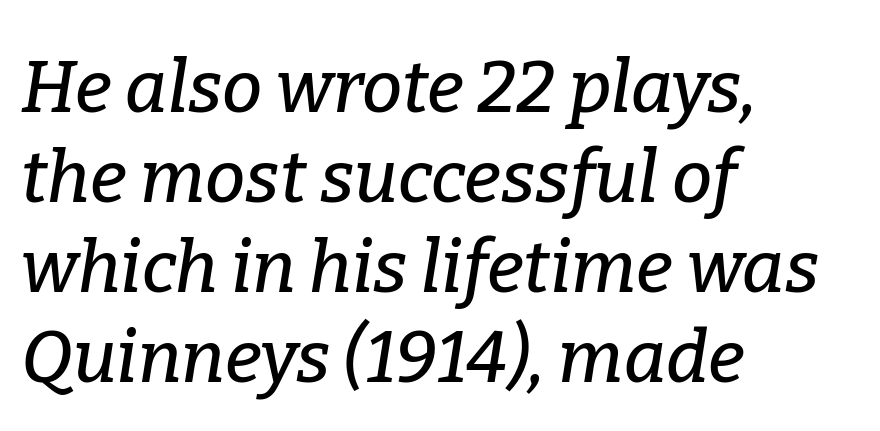
The setting favours the left margin, as ordinary paragraphs usually do. Is this a fixed-width face? No — the glyphs have proportional, varying widths. The area under the type is left untouched. Is the type slanted? Yes — the strokes lean at a clear angle. Default kerning and tracking; the words read as compact shapes. Does the leading feel generous? No, just average.
